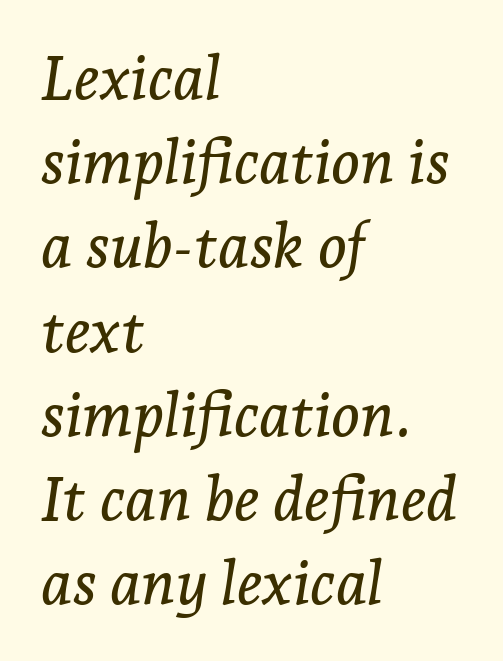
Q: Is the text italic (slanted)? A: Yes, it leans right by about 7 degrees.
Q: Is the typeface a serif or a sans-serif typeface? A: Serif.
Q: Is the text underlined? A: No.
Q: How is the paragraph aligned? A: Left-aligned.
Q: Is the spacing between letters normal or unusually wide? A: Normal.
Q: Is the spacing between lines tight, normal or loose? A: Normal.
Q: Width (condensed, normal, or wide)? A: Normal.
Q: Stroke contrast? A: Low.
Q: x-height? A: Medium.
Q: Monospaced? A: No.
